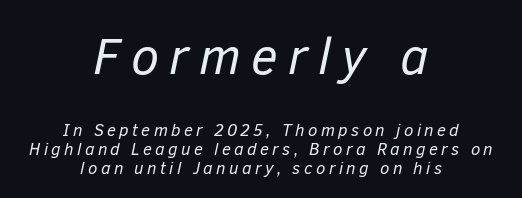
The image shows 51 px regular-weight type, italic (leaning right); set centered, tight line spacing (1.12x), unusually wide letter spacing (+0.2 em), not underlined; the first (top) block is 3.0x larger; low stroke contrast and a medium x-height.
